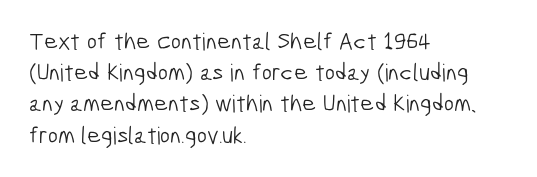
The image shows 24 px text type; set left-aligned, normal line spacing (1.3x), normal letter spacing, not underlined.
